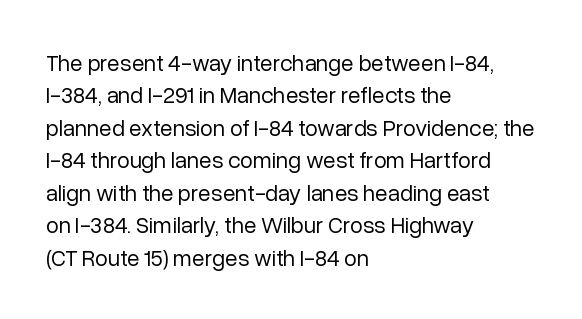
The image shows 23 px text type, upright; set left-aligned, normal line spacing (1.41x), normal letter spacing, not underlined.
